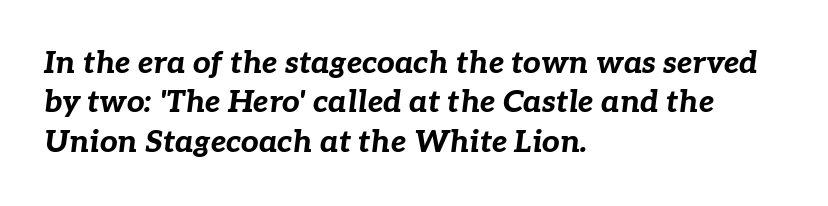
The image shows 31 px bold type, italic (leaning right); set left-aligned, normal line spacing (1.27x), normal letter spacing, not underlined; low stroke contrast and a medium x-height.
